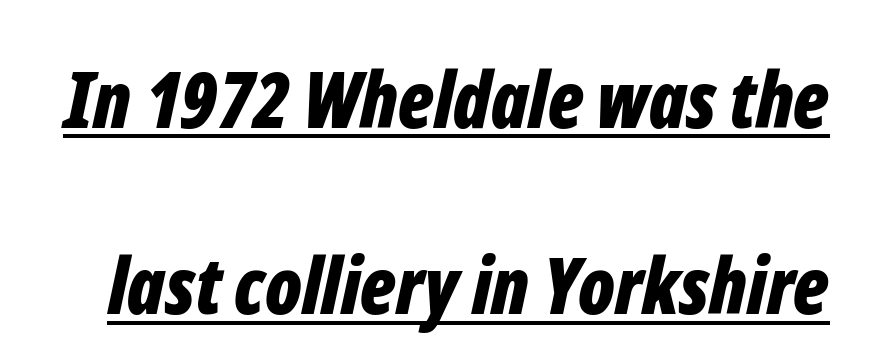
The image shows 78 px bold, condensed type, italic (leaning right); set loose line spacing (2.39x), normal letter spacing, underlined; low stroke contrast and a medium x-height.
